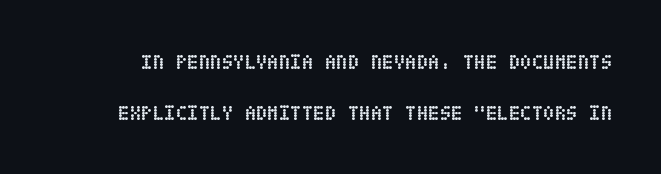
Q: Is the text bold? A: Yes.
Q: Is the text italic (slanted)? A: No, it is upright.
Q: Is the text underlined? A: No.
Q: Is the spacing between letters normal or unusually wide? A: Normal.
Q: Is the spacing between lines tight, normal or loose? A: Loose.
